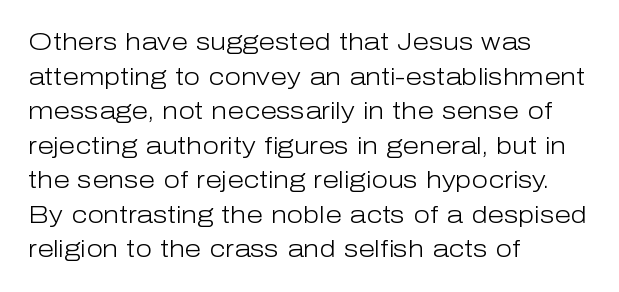
{"italic": "no", "bold": "no", "underline": "no", "align": "left", "line_spacing": "normal", "line_spacing_ratio": 1.44, "letter_spacing": "normal", "letter_spacing_em": 0.0, "glyph_px": 24}
